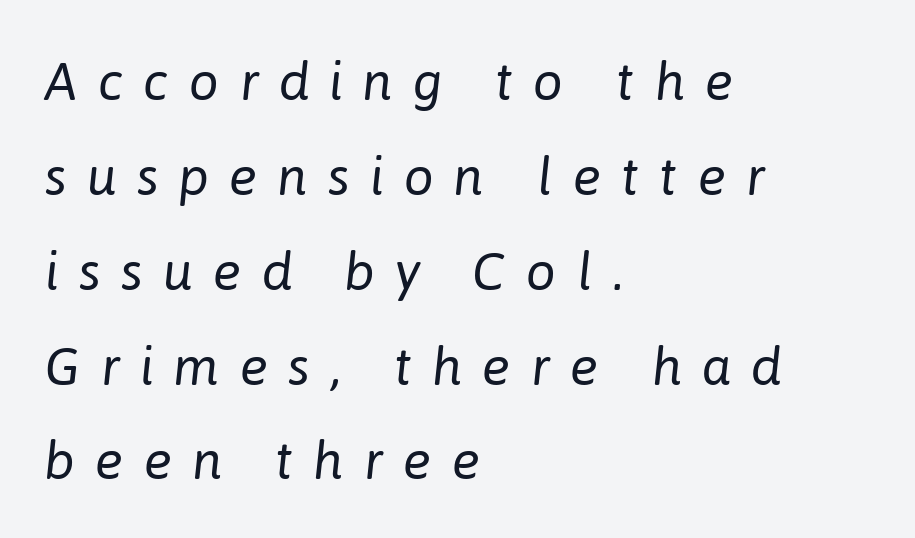
No letter is thick-stroked: the sample isn't bold. The letters are slanted; this is an italic face. Glance below the letters and you will spot only blank space. A typesetter would call this proportional, since set widths differ per character.
